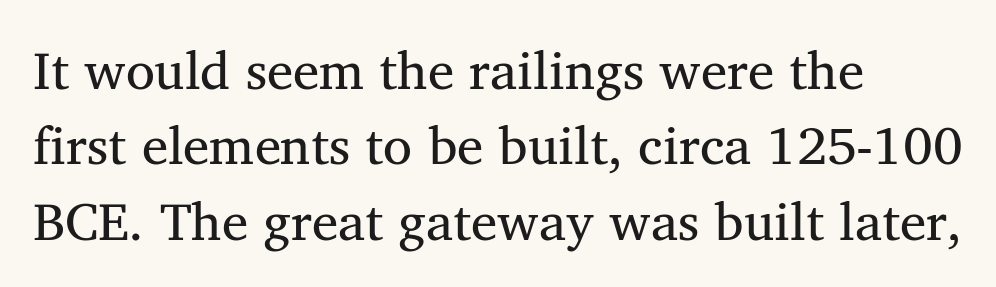
{"serif": "yes", "italic": "no", "bold": "no", "weight": "regular", "width": "normal", "stroke_contrast": "medium", "x_height": "medium", "monospaced": "no", "underline": "no", "align": "left", "line_spacing": "normal", "line_spacing_ratio": 1.42, "letter_spacing": "normal", "letter_spacing_em": 0.0, "glyph_px": 53}
